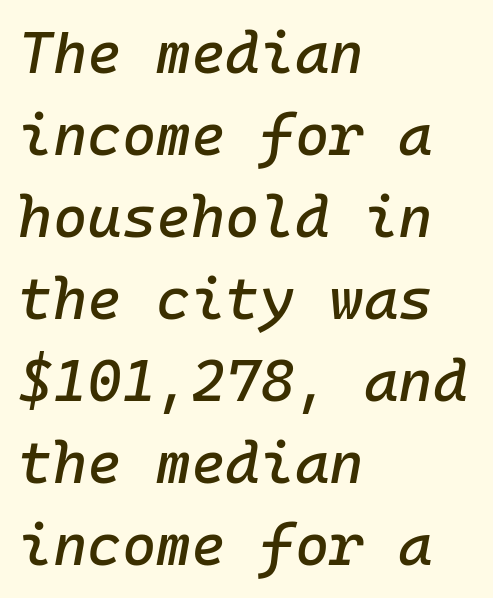
Q: Is the text italic (slanted)? A: Yes, it leans right by about 10 degrees.
Q: Is the text underlined? A: No.
Q: How is the paragraph aligned? A: Left-aligned.
Q: Is the spacing between letters normal or unusually wide? A: Normal.
Q: Is the spacing between lines tight, normal or loose? A: Normal.
Q: Width (condensed, normal, or wide)? A: Normal.
Q: Stroke contrast? A: Low.
Q: x-height? A: Medium.
Q: Monospaced? A: Yes.
